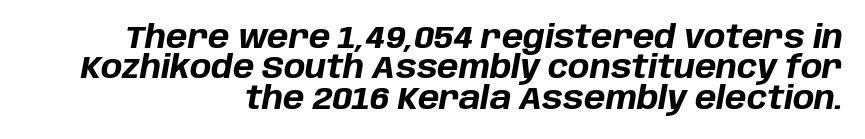
The image shows 32 px bold type, italic (leaning right); set right-aligned, tight line spacing (0.95x), normal letter spacing, not underlined; low stroke contrast and a large x-height.
